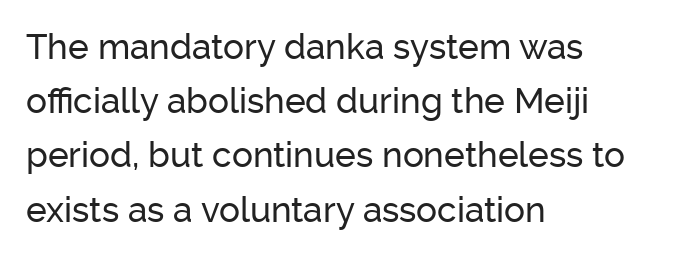
{"serif": "no", "italic": "no", "width": "normal", "stroke_contrast": "low", "x_height": "medium", "monospaced": "no", "underline": "no", "align": "left", "line_spacing": "normal", "line_spacing_ratio": 1.55, "letter_spacing": "normal", "letter_spacing_em": 0.0, "glyph_px": 35}
